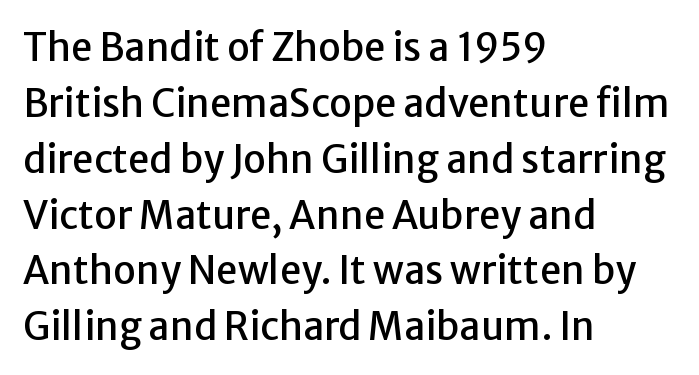
Default kerning and tracking; the words read as compact shapes. The characters display no serif detailing; their extremities are plain. If you drew a line through each stem, it would be perfectly vertical. Clear beneath every line of the passage. Is there much room between lines? A standard amount, neither cramped nor airy. Short and long lines alike share a common starting point at left.
